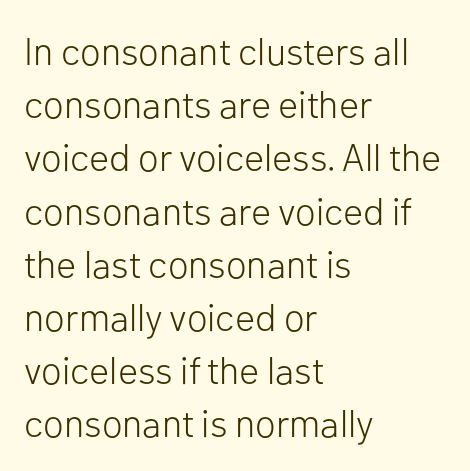
The image shows 38 px light sans-serif type, upright; set left-aligned, normal line spacing (1.4x), normal letter spacing, not underlined; low stroke contrast and a medium x-height.
